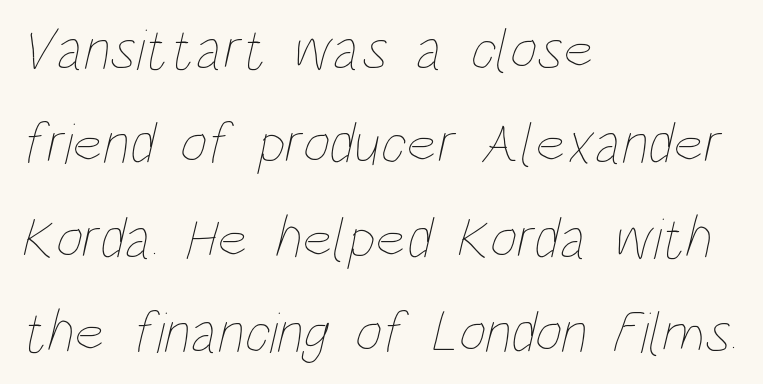
Q: Is the text bold? A: No.
Q: Is the text underlined? A: No.
Q: How is the paragraph aligned? A: Left-aligned.
Q: Is the spacing between letters normal or unusually wide? A: Normal.
Q: Is the spacing between lines tight, normal or loose? A: Normal.
Q: Width (condensed, normal, or wide)? A: Condensed.
Q: Stroke contrast? A: Low.
Q: x-height? A: Large.
Q: Monospaced? A: No.
